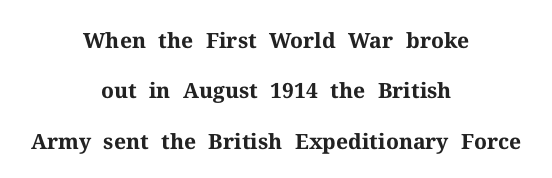
{"italic": "no", "bold": "yes", "underline": "no", "align": "center", "line_spacing": "loose", "line_spacing_ratio": 2.4, "letter_spacing": "normal", "letter_spacing_em": 0.0, "glyph_px": 21}
